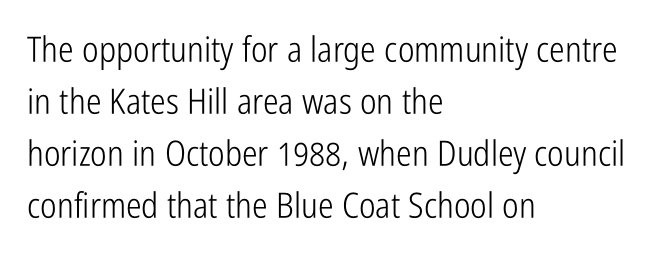
The image shows 35 px light, condensed sans-serif type, upright; set left-aligned, normal line spacing (1.49x), normal letter spacing, not underlined; low stroke contrast and a medium x-height.
